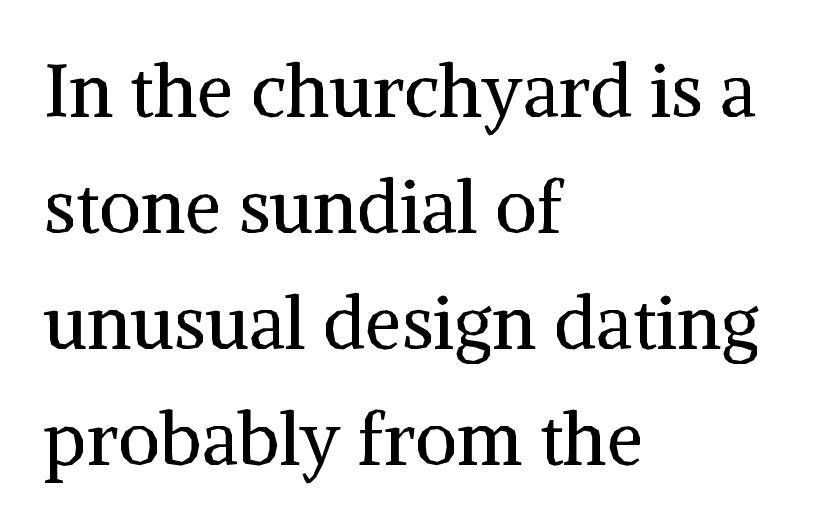
Q: Is the text bold? A: No.
Q: Is the text italic (slanted)? A: No, it is upright.
Q: Is the typeface a serif or a sans-serif typeface? A: Serif.
Q: Is the text underlined? A: No.
Q: How is the paragraph aligned? A: Left-aligned.
Q: Is the spacing between letters normal or unusually wide? A: Normal.
Q: Is the spacing between lines tight, normal or loose? A: Normal.
Q: Width (condensed, normal, or wide)? A: Normal.
Q: Stroke contrast? A: Medium.
Q: x-height? A: Medium.
Q: Monospaced? A: No.
